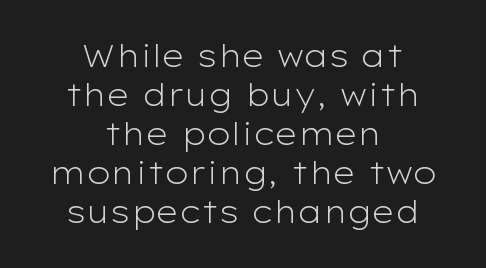
{"serif": "no", "italic": "no", "bold": "no", "weight": "light", "width": "wide", "stroke_contrast": "low", "x_height": "medium", "monospaced": "no", "underline": "no", "align": "center", "line_spacing": "normal", "line_spacing_ratio": 1.26, "letter_spacing": "normal", "letter_spacing_em": 0.0, "glyph_px": 31}
